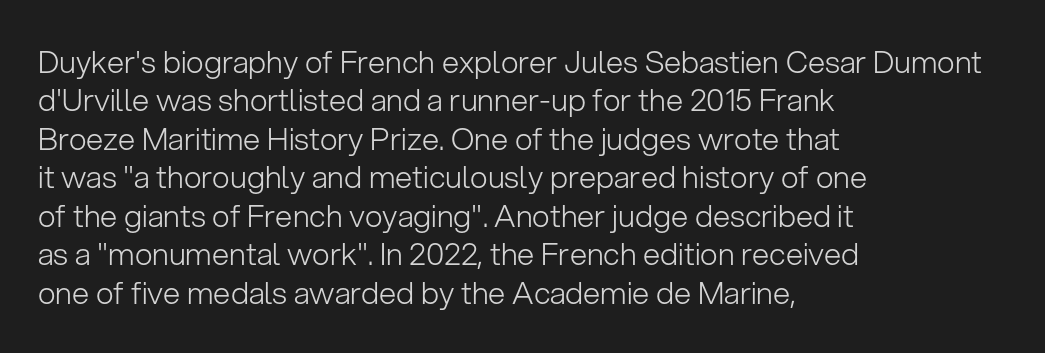
Q: Is the text bold? A: No.
Q: Is the text italic (slanted)? A: No, it is upright.
Q: Is the typeface a serif or a sans-serif typeface? A: Sans-serif.
Q: Is the text underlined? A: No.
Q: How is the paragraph aligned? A: Left-aligned.
Q: Is the spacing between letters normal or unusually wide? A: Normal.
Q: Width (condensed, normal, or wide)? A: Normal.
Q: Stroke contrast? A: Low.
Q: x-height? A: Medium.
Q: Monospaced? A: No.
